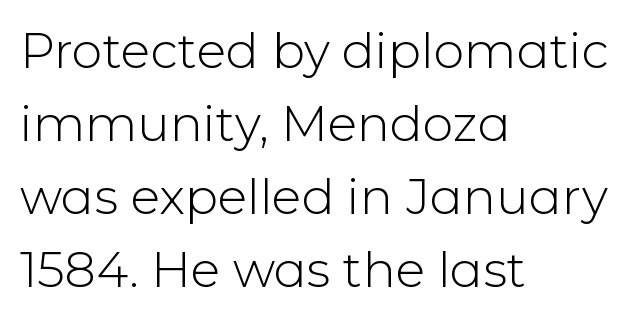
The typeface has the unassuming heft of standard copy or less. No italicization has been applied; the sample stays upright. Line beginnings align vertically; line endings do not. Between one letter and the next there's only the usual sliver of space. Each new line begins a customary step beneath the previous one. The typeface chosen for these lines omits serifs.
